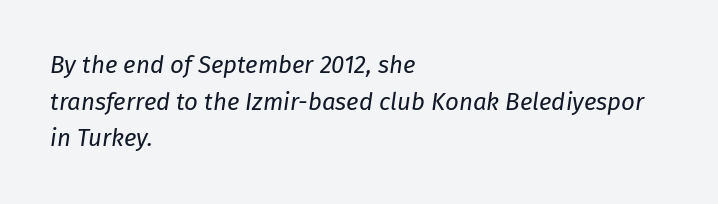
Standard letterfit; no display-style spreading of the glyphs. Summary of vertical rhythm: regular, with standard interline spacing. Glance below the letters and you will spot only blank space. Think standard paragraph weight, or any step lighter than that. Rendered with sloped, italic letterforms.
